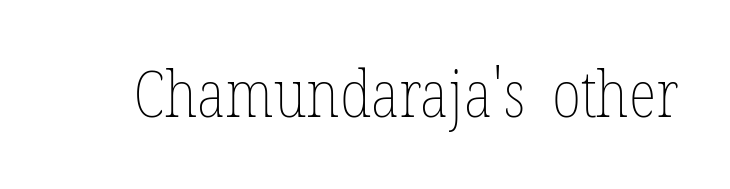
Ink coverage per letter is moderate at most. Posture: vertical. Unmarked baselines from the first word to the last. These lines are rendered in a variable-pitch font.
